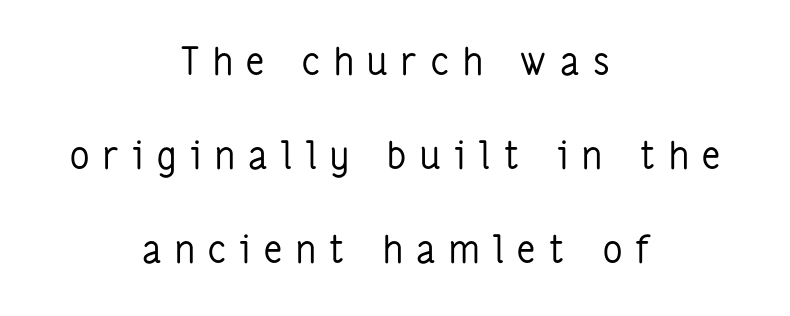
Q: Is the text bold? A: No.
Q: Is the text italic (slanted)? A: No, it is upright.
Q: Is the typeface a serif or a sans-serif typeface? A: Sans-serif.
Q: Is the text underlined? A: No.
Q: How is the paragraph aligned? A: Centered.
Q: Is the spacing between letters normal or unusually wide? A: Unusually wide.
Q: Is the spacing between lines tight, normal or loose? A: Loose.
Q: Width (condensed, normal, or wide)? A: Condensed.
Q: Stroke contrast? A: Low.
Q: x-height? A: Medium.
Q: Monospaced? A: No.
